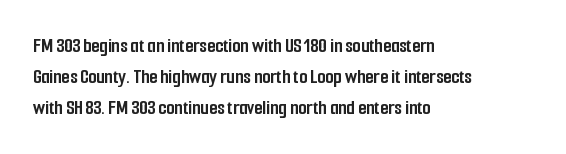
Q: Is the text bold? A: Yes.
Q: Is the text italic (slanted)? A: No, it is upright.
Q: Is the text underlined? A: No.
Q: How is the paragraph aligned? A: Left-aligned.
Q: Is the spacing between letters normal or unusually wide? A: Normal.
Q: Is the spacing between lines tight, normal or loose? A: Normal.
